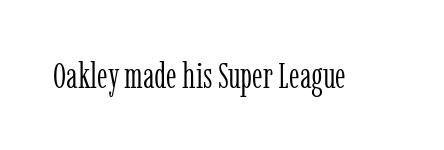
Q: Is the text bold? A: No.
Q: Is the text italic (slanted)? A: No, it is upright.
Q: Is the typeface a serif or a sans-serif typeface? A: Serif.
Q: Is the text underlined? A: No.
Q: Is the spacing between letters normal or unusually wide? A: Normal.
Q: Width (condensed, normal, or wide)? A: Condensed.
Q: Stroke contrast? A: Low.
Q: x-height? A: Medium.
Q: Monospaced? A: No.
